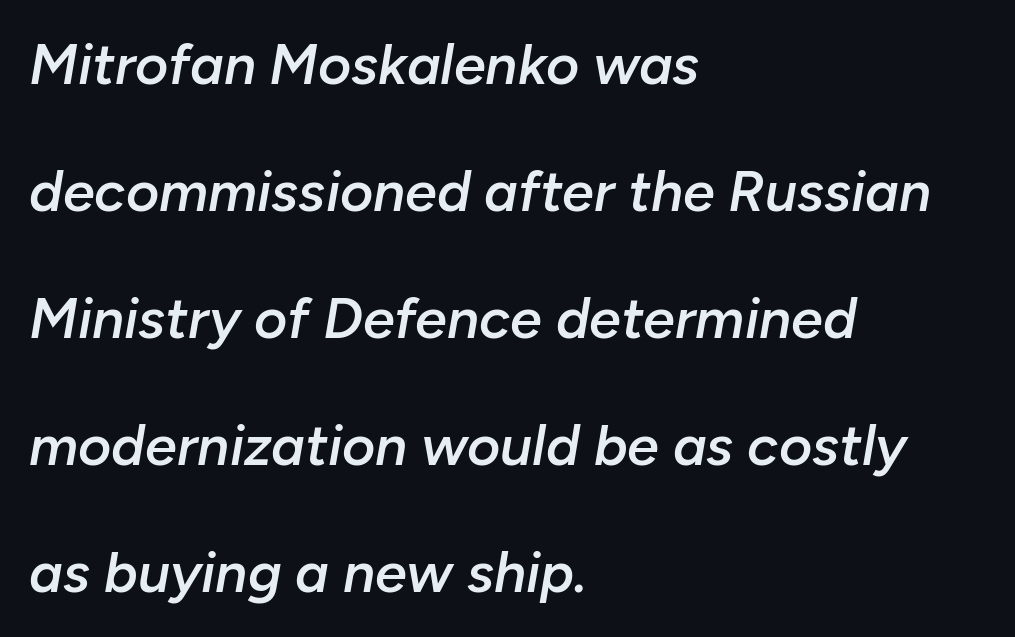
{"italic": "yes", "lean": "right", "slant_degrees": 10, "bold": "semi", "weight": "semibold", "width": "normal", "stroke_contrast": "low", "x_height": "medium", "monospaced": "no", "underline": "no", "align": "left", "line_spacing": "loose", "line_spacing_ratio": 2.23, "letter_spacing": "normal", "letter_spacing_em": 0.0, "glyph_px": 57}
